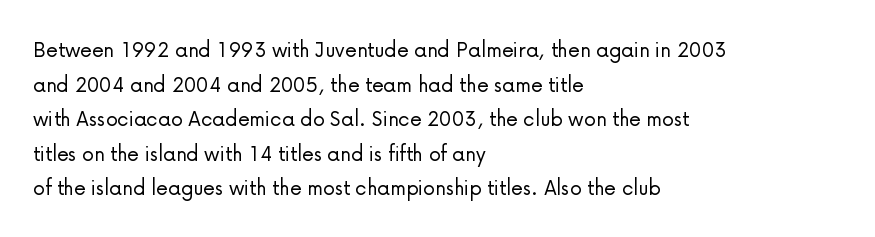
{"italic": "no", "bold": "no", "underline": "no", "align": "left", "line_spacing": "normal", "line_spacing_ratio": 1.44, "letter_spacing": "normal", "letter_spacing_em": 0.0, "glyph_px": 24}
